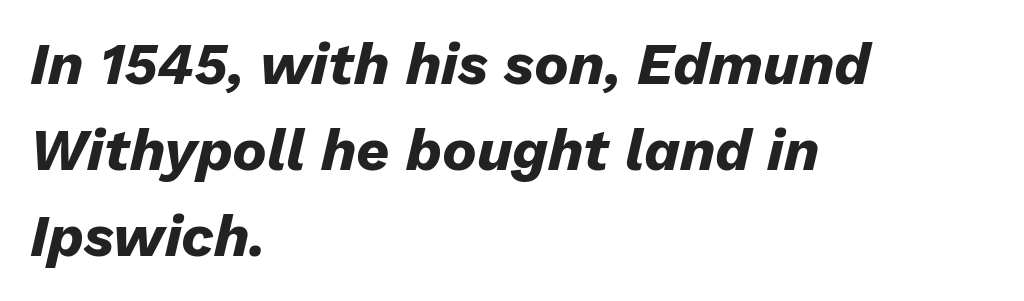
Each letter keeps its own natural width here, so spacing adapts to shape. No word sits above an underline. Heavy, bold letterforms. Compared with typical paragraphs, the rows here are spaced about the same. Is the block centered? No — it sits flush against the left margin.
